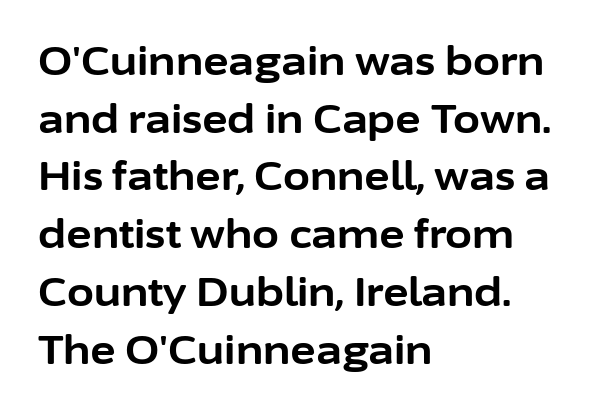
The rendering uses natural spacing where letterforms have individual widths. In terms of letterform style, serifs are entirely absent. Characters remain perfectly vertical along every line. The words here are not underlined. What stands out about the letter spacing? Nothing — it is the standard amount.
